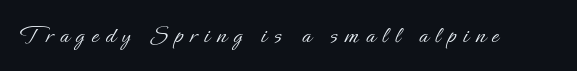
{"bold": "no", "underline": "no", "letter_spacing": "wide", "letter_spacing_em": 0.27, "glyph_px": 26}
